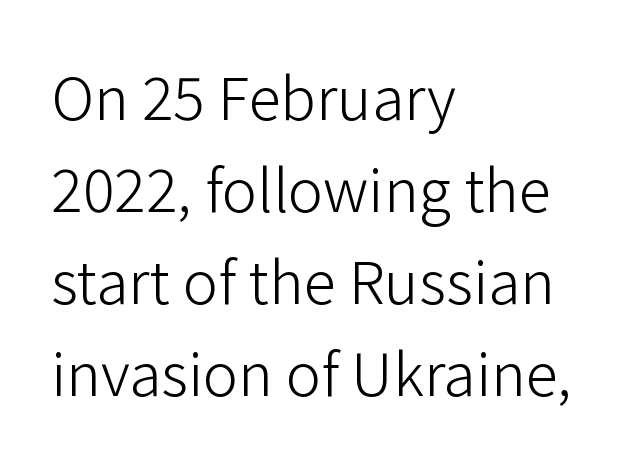
Q: Is the text bold? A: No.
Q: Is the text italic (slanted)? A: No, it is upright.
Q: Is the typeface a serif or a sans-serif typeface? A: Sans-serif.
Q: Is the text underlined? A: No.
Q: How is the paragraph aligned? A: Left-aligned.
Q: Is the spacing between letters normal or unusually wide? A: Normal.
Q: Is the spacing between lines tight, normal or loose? A: Normal.
Q: Width (condensed, normal, or wide)? A: Normal.
Q: Stroke contrast? A: Low.
Q: x-height? A: Medium.
Q: Monospaced? A: No.
